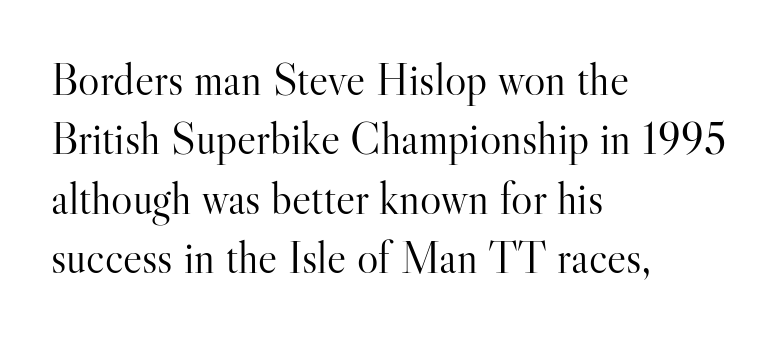
{"serif": "yes", "italic": "no", "bold": "no", "weight": "light", "width": "normal", "stroke_contrast": "high", "x_height": "small", "monospaced": "no", "underline": "no", "align": "left", "line_spacing": "normal", "line_spacing_ratio": 1.32, "letter_spacing": "normal", "letter_spacing_em": 0.0, "glyph_px": 45}
